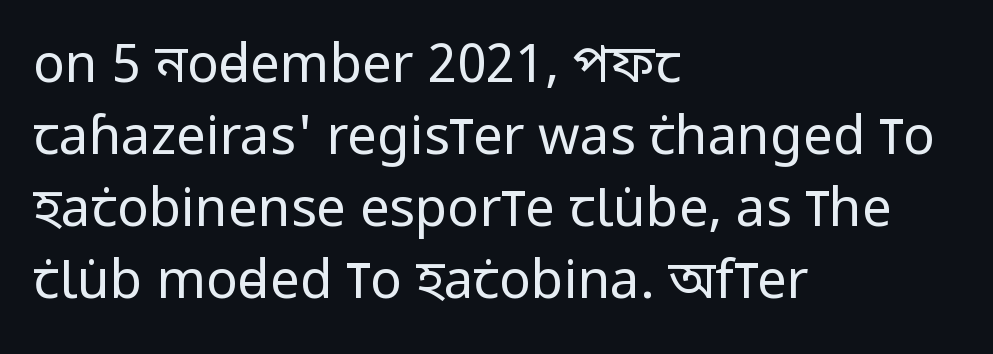
The image shows 53 px regular-weight, condensed sans-serif type, upright; set left-aligned, normal line spacing (1.36x), normal letter spacing, not underlined; low stroke contrast and a large x-height.
